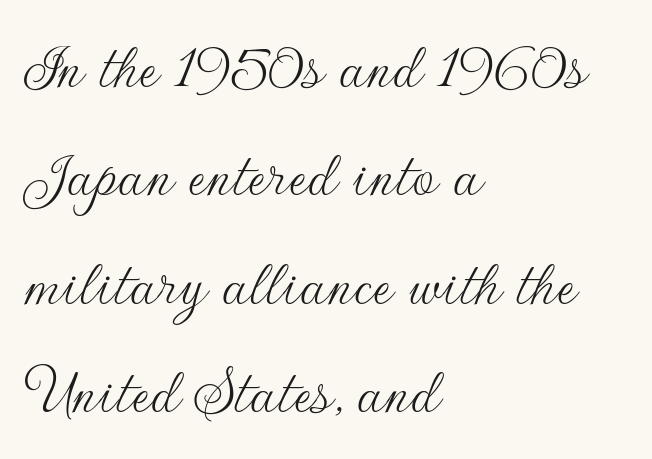
The image shows 70 px thin sans-serif type; set left-aligned, normal line spacing (1.55x), normal letter spacing, not underlined; low stroke contrast and a small x-height.
